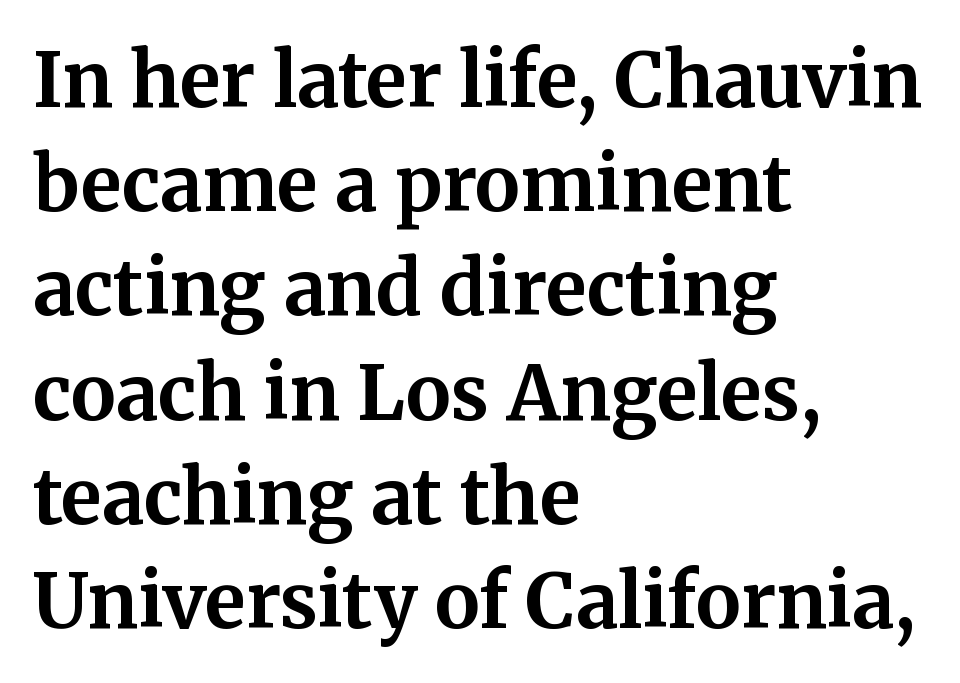
Q: Is the text bold? A: Yes.
Q: Is the text italic (slanted)? A: No, it is upright.
Q: Is the typeface a serif or a sans-serif typeface? A: Serif.
Q: Is the text underlined? A: No.
Q: How is the paragraph aligned? A: Left-aligned.
Q: Is the spacing between letters normal or unusually wide? A: Normal.
Q: Is the spacing between lines tight, normal or loose? A: Normal.
Q: Width (condensed, normal, or wide)? A: Normal.
Q: Stroke contrast? A: Medium.
Q: x-height? A: Medium.
Q: Monospaced? A: No.
